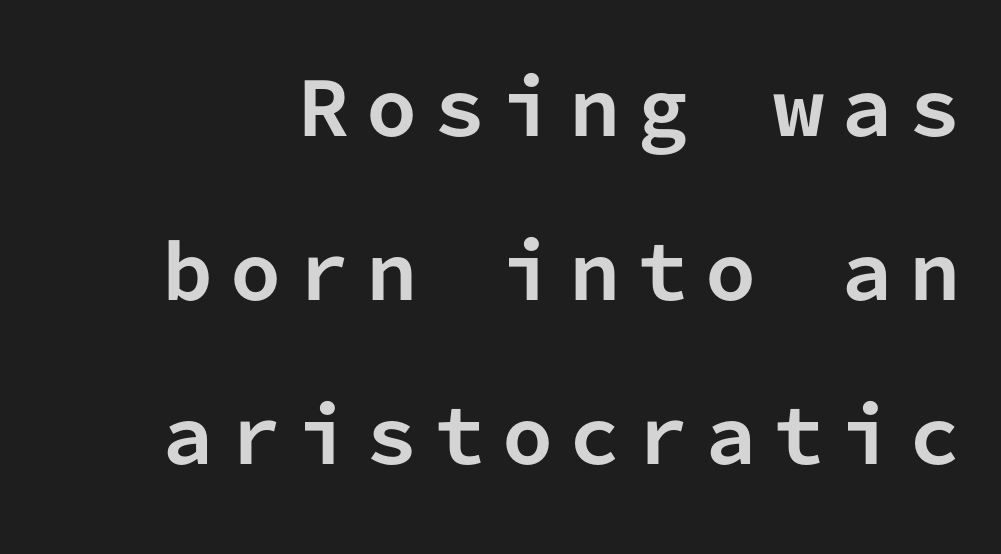
{"serif": "no", "italic": "no", "bold": "yes", "weight": "bold", "width": "normal", "stroke_contrast": "low", "x_height": "medium", "monospaced": "yes", "underline": "no", "line_spacing": "loose", "line_spacing_ratio": 2.25, "letter_spacing": "wide", "letter_spacing_em": 0.23, "glyph_px": 73}
